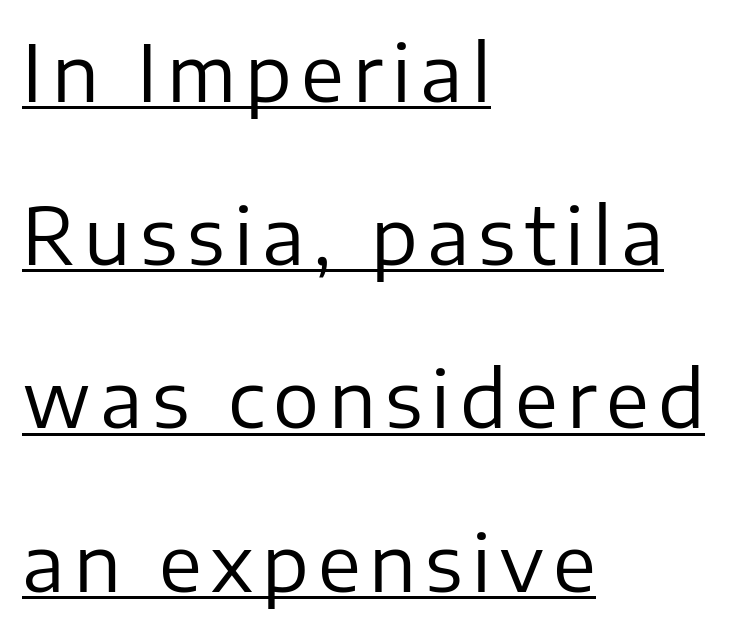
Q: Is the text bold? A: No.
Q: Is the text italic (slanted)? A: No, it is upright.
Q: Is the typeface a serif or a sans-serif typeface? A: Sans-serif.
Q: Is the text underlined? A: Yes.
Q: How is the paragraph aligned? A: Left-aligned.
Q: Is the spacing between lines tight, normal or loose? A: Loose.
Q: Width (condensed, normal, or wide)? A: Normal.
Q: Stroke contrast? A: Low.
Q: x-height? A: Medium.
Q: Monospaced? A: No.
